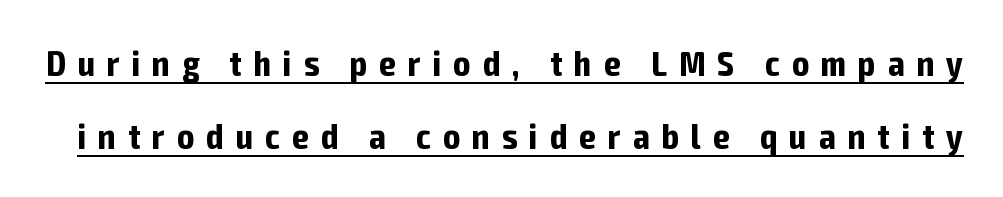
The image shows 35 px bold, condensed sans-serif type, upright; set loose line spacing (2.1x), unusually wide letter spacing (+0.35 em), underlined; low stroke contrast and a medium x-height.
